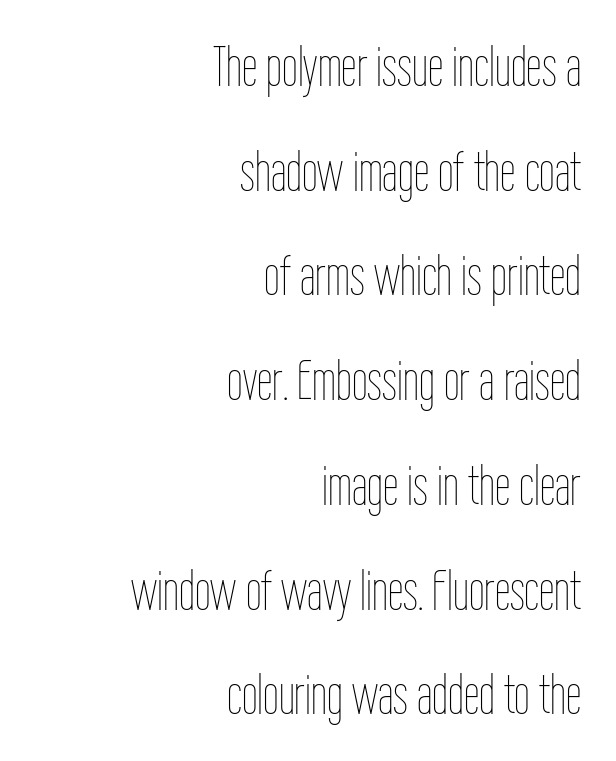
The image shows 56 px thin, condensed type, upright; set right-aligned, line spacing 1.87x, normal letter spacing, not underlined; low stroke contrast and a medium x-height.
